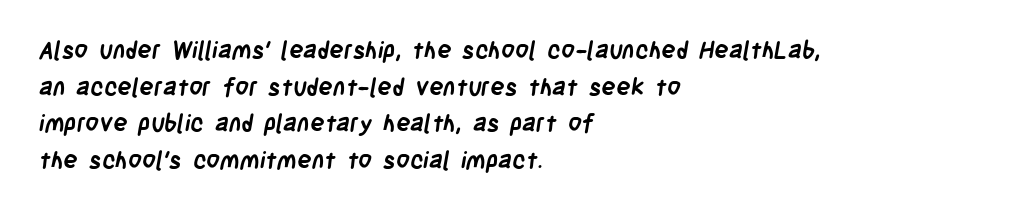
The image shows 24 px bold type; set left-aligned, normal line spacing (1.53x), normal letter spacing, not underlined.
